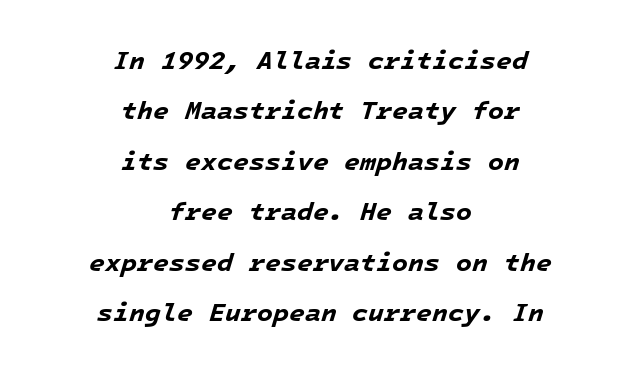
{"italic": "yes", "lean": "right", "slant_degrees": 16, "bold": "yes", "underline": "no", "align": "center", "line_spacing": "loose", "line_spacing_ratio": 1.94, "letter_spacing": "normal", "letter_spacing_em": 0.0, "glyph_px": 26}
